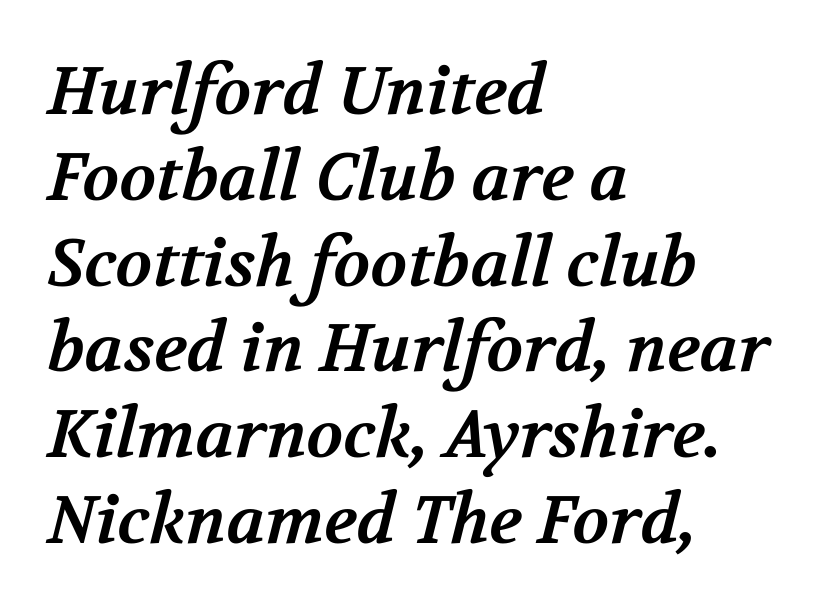
The image shows 67 px bold serif type; set left-aligned, normal line spacing (1.28x), normal letter spacing, not underlined; medium stroke contrast and a medium x-height.
